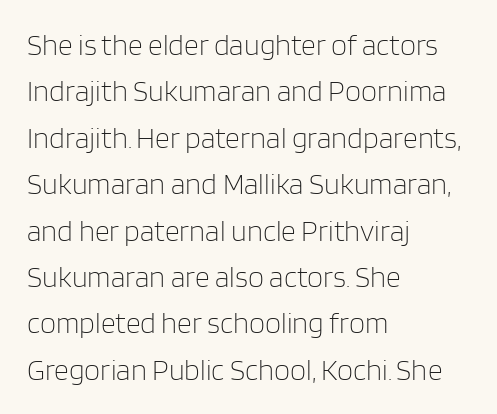
{"serif": "no", "italic": "no", "bold": "no", "weight": "light", "width": "normal", "stroke_contrast": "low", "x_height": "large", "monospaced": "no", "underline": "no", "align": "left", "line_spacing": "normal", "line_spacing_ratio": 1.6, "letter_spacing": "normal", "letter_spacing_em": 0.0, "glyph_px": 29}
